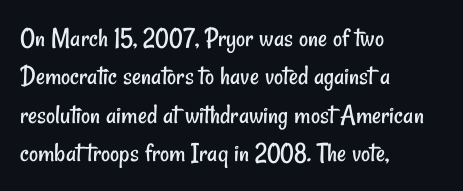
The image shows 28 px regular-weight, condensed sans-serif type; set left-aligned, normal line spacing (1.37x), normal letter spacing, not underlined; low stroke contrast and a small x-height.
